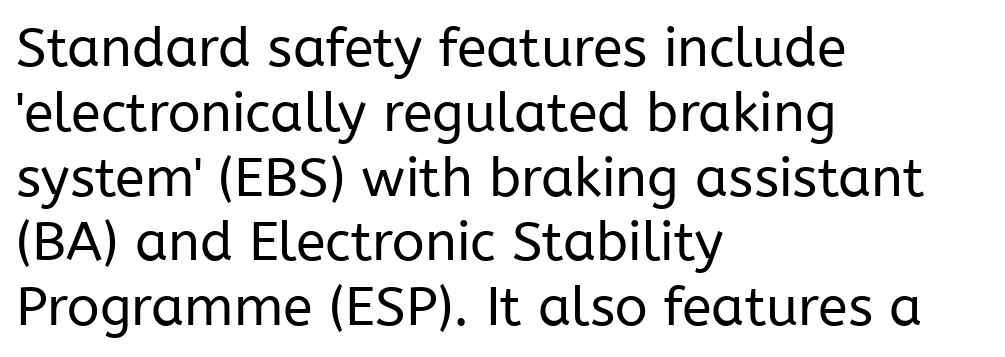
{"serif": "no", "italic": "no", "bold": "no", "weight": "regular", "width": "normal", "stroke_contrast": "low", "x_height": "medium", "monospaced": "no", "underline": "no", "align": "left", "line_spacing_ratio": 1.2, "letter_spacing": "normal", "letter_spacing_em": 0.0, "glyph_px": 54}
